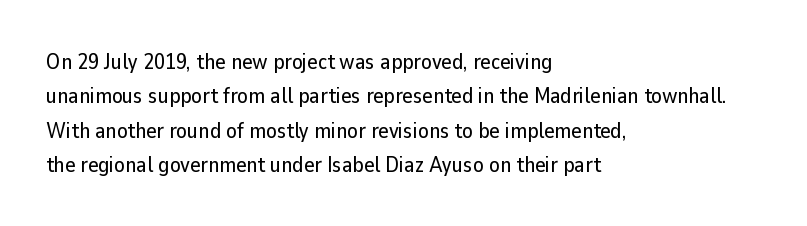
{"italic": "no", "underline": "no", "align": "left", "line_spacing": "normal", "line_spacing_ratio": 1.56, "letter_spacing": "normal", "letter_spacing_em": 0.0, "glyph_px": 22}
